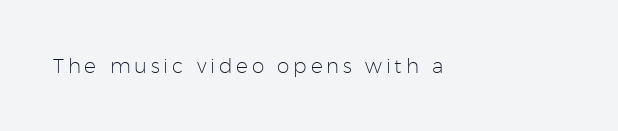
The image shows 20 px text type, upright; set not underlined.
